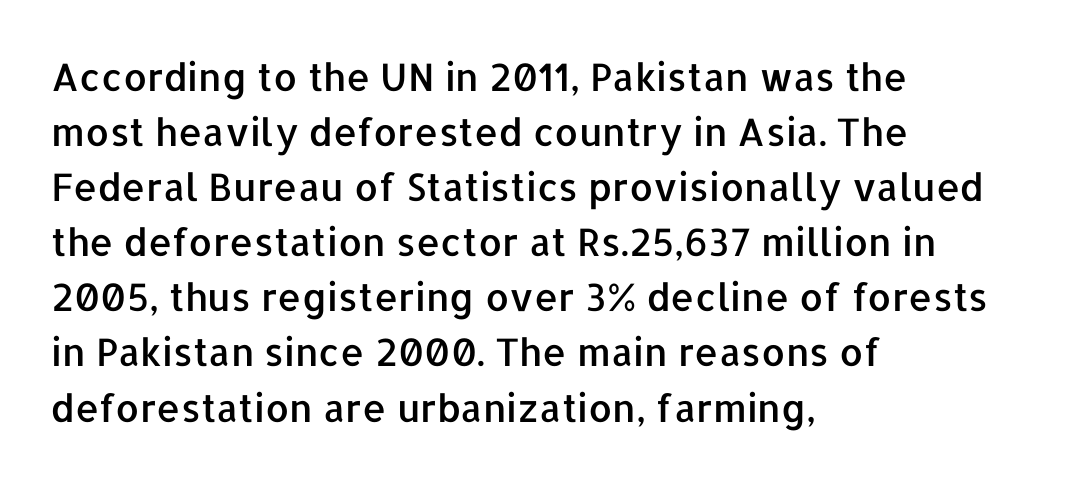
{"serif": "no", "italic": "no", "width": "normal", "stroke_contrast": "low", "x_height": "medium", "monospaced": "no", "underline": "no", "align": "left", "line_spacing": "normal", "line_spacing_ratio": 1.45, "letter_spacing": "normal", "letter_spacing_em": 0.0, "glyph_px": 38}
